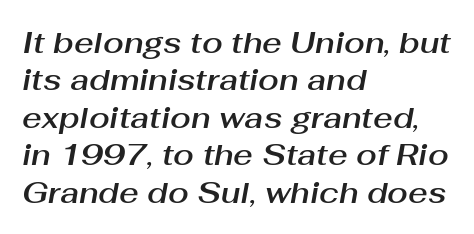
Does extra space separate the letters? No, they use regular spacing. A typesetter would mark this as italic. The line-height multiplier appears to be the usual default. Any mark beneath the type? The region is blank. A student would call this left alignment; a typographer would say flush left, rag right. Looks like regular typesetting: each glyph gets only the width it needs.
